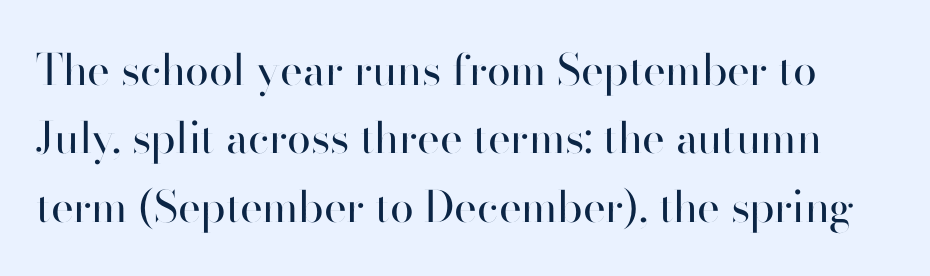
{"serif": "no", "italic": "no", "bold": "no", "weight": "regular", "width": "normal", "stroke_contrast": "high", "x_height": "small", "monospaced": "no", "underline": "no", "line_spacing": "normal", "line_spacing_ratio": 1.59, "letter_spacing": "normal", "letter_spacing_em": 0.0, "glyph_px": 43}
